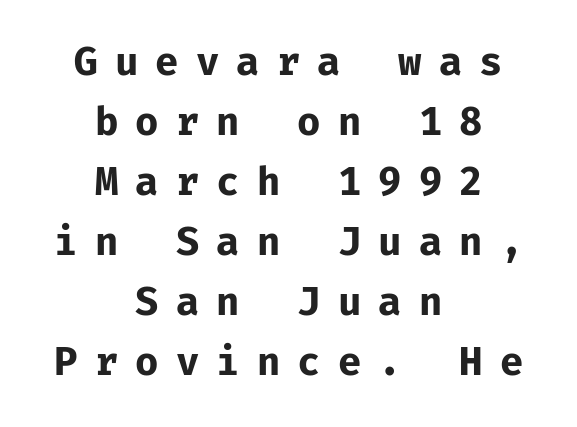
The image shows 38 px bold sans-serif type, upright, monospaced; set centered, normal line spacing (1.58x), unusually wide letter spacing (+0.45 em), not underlined; low stroke contrast and a medium x-height.
